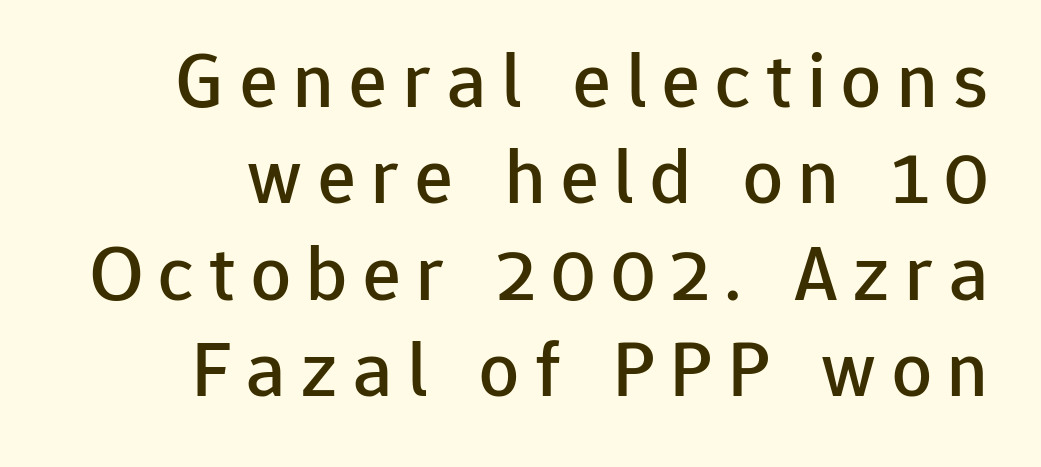
The image shows 79 px sans-serif type, upright; set line spacing 1.22x, unusually wide letter spacing (+0.2 em), not underlined; low stroke contrast and a medium x-height.
